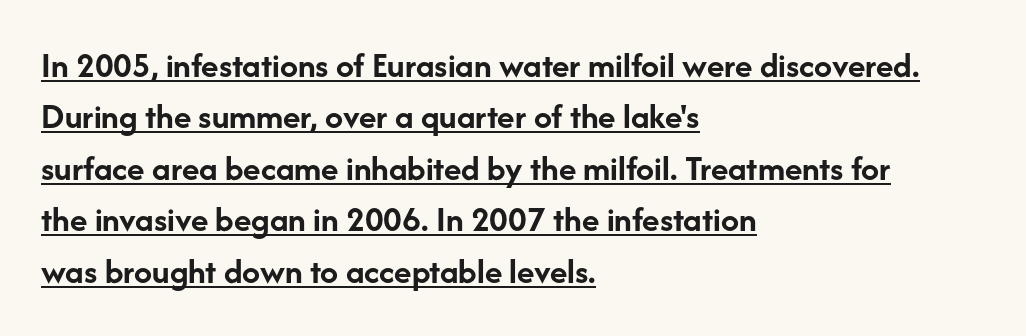
Q: Is the text bold? A: Yes.
Q: Is the text italic (slanted)? A: No, it is upright.
Q: Is the typeface a serif or a sans-serif typeface? A: Sans-serif.
Q: Is the text underlined? A: Yes.
Q: How is the paragraph aligned? A: Left-aligned.
Q: Is the spacing between letters normal or unusually wide? A: Normal.
Q: Is the spacing between lines tight, normal or loose? A: Normal.
Q: Width (condensed, normal, or wide)? A: Normal.
Q: Stroke contrast? A: Low.
Q: x-height? A: Medium.
Q: Monospaced? A: No.
